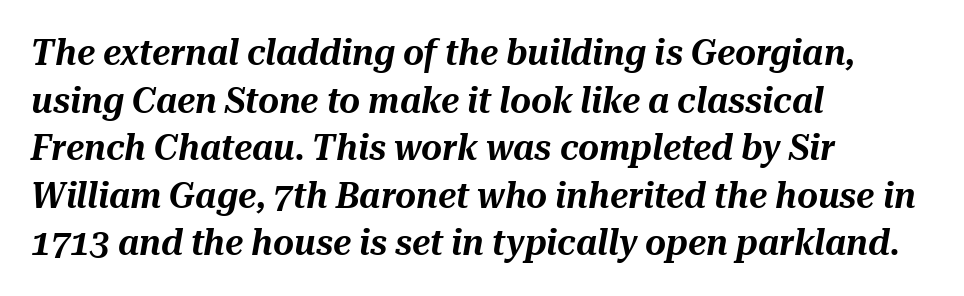
The leading is moderate, giving the passage an even texture. You could call the tracking neutral — neither tight nor loose. The whole block is typeset with a tilt. Spacing verdict: proportional, widths tailored to each character. The typesetter chose a ragged-right arrangement here. Nobody drew a line under any word here.
